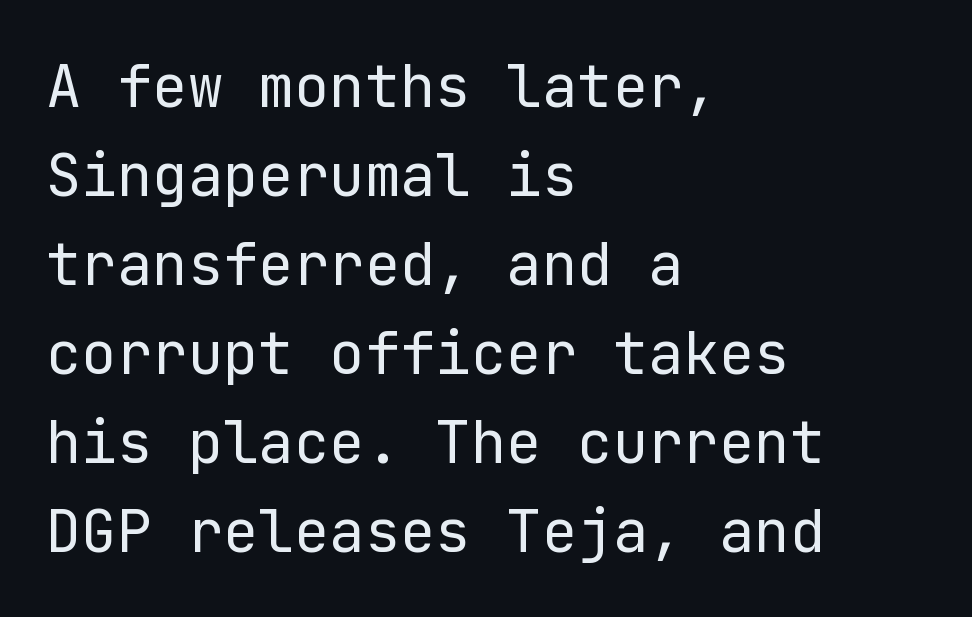
Q: Is the text bold? A: No.
Q: Is the text italic (slanted)? A: No, it is upright.
Q: Is the typeface a serif or a sans-serif typeface? A: Sans-serif.
Q: Is the text underlined? A: No.
Q: How is the paragraph aligned? A: Left-aligned.
Q: Is the spacing between letters normal or unusually wide? A: Normal.
Q: Is the spacing between lines tight, normal or loose? A: Normal.
Q: Width (condensed, normal, or wide)? A: Normal.
Q: Stroke contrast? A: Low.
Q: x-height? A: Medium.
